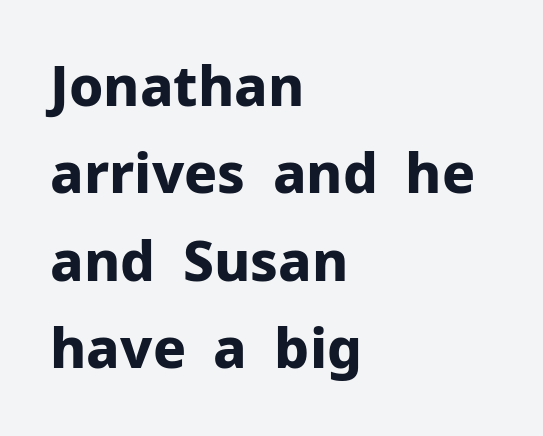
Quick note: not italic, upright. Classification — sans serif. Notice how thick the strokes are: this is what a full bold looks like. The paragraph shown leans on its left margin.
